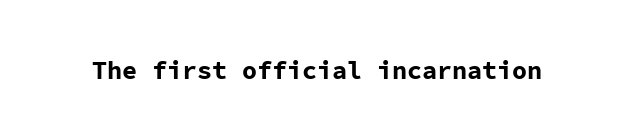
The image shows 25 px bold type, upright; set normal letter spacing, not underlined.
